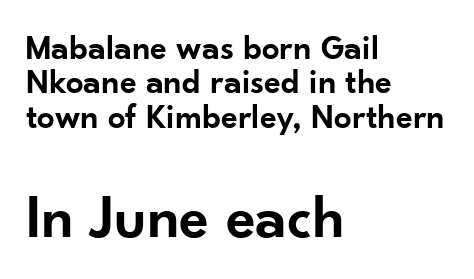
{"serif": "no", "italic": "no", "bold": "semi", "weight": "semibold", "width": "normal", "stroke_contrast": "low", "x_height": "small", "monospaced": "no", "underline": "no", "align": "left", "line_spacing": "tight", "line_spacing_ratio": 0.98, "letter_spacing": "normal", "letter_spacing_em": 0.0, "larger_block": "second", "size_ratio": 1.77, "glyph_px": 62}
